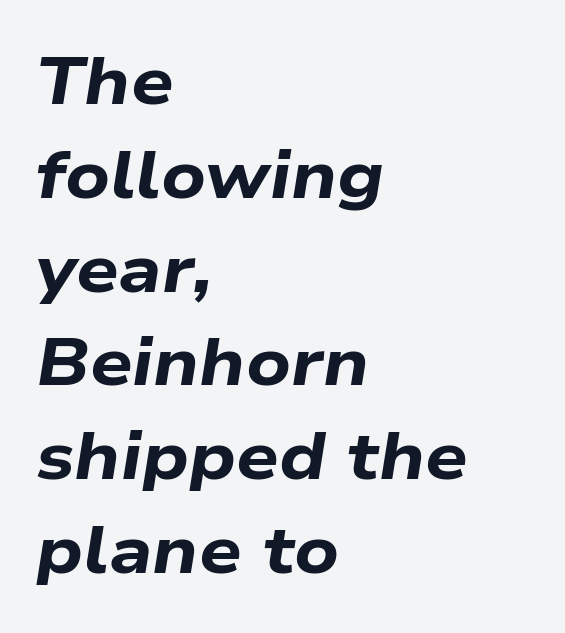
Q: Is the text bold? A: Yes.
Q: Is the text italic (slanted)? A: Yes, it leans right by about 9 degrees.
Q: Is the text underlined? A: No.
Q: How is the paragraph aligned? A: Left-aligned.
Q: Is the spacing between letters normal or unusually wide? A: Normal.
Q: Is the spacing between lines tight, normal or loose? A: Normal.
Q: Width (condensed, normal, or wide)? A: Wide.
Q: Stroke contrast? A: Low.
Q: x-height? A: Medium.
Q: Monospaced? A: No.
